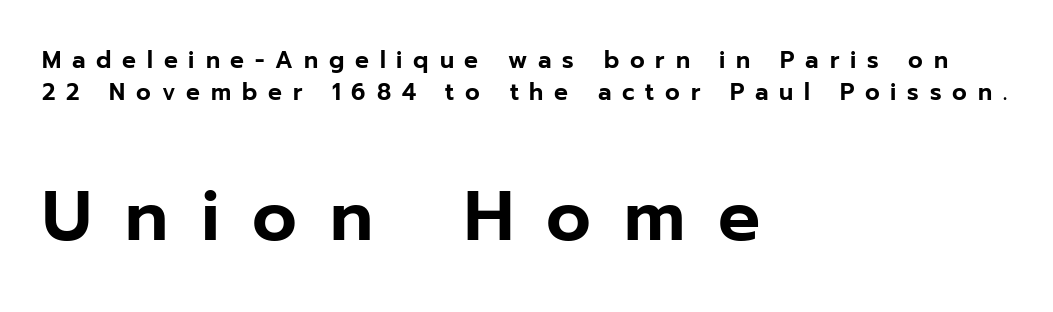
{"serif": "no", "italic": "no", "width": "normal", "stroke_contrast": "low", "x_height": "medium", "monospaced": "no", "underline": "no", "align": "left", "line_spacing": "normal", "line_spacing_ratio": 1.41, "letter_spacing": "wide", "letter_spacing_em": 0.47, "larger_block": "second", "size_ratio": 3.04, "glyph_px": 70}
